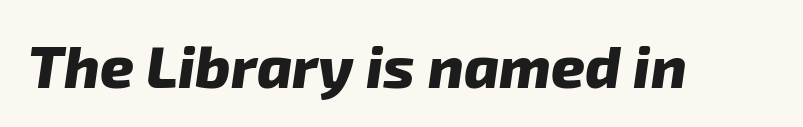
The image shows 59 px heavy sans-serif type; set normal letter spacing, not underlined; low stroke contrast and a medium x-height.
